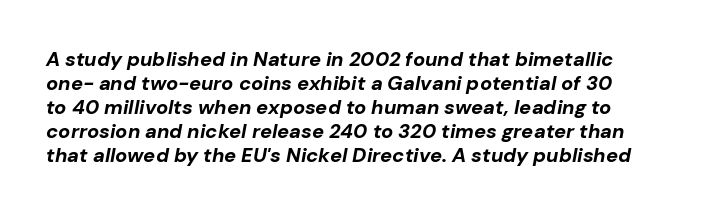
You can tell it's italic because the verticals aren't actually vertical. The gap between lines stays unmarked. The line texture is even and compact thanks to regular tracking. Strokes here are thick enough to call this a true bold.
